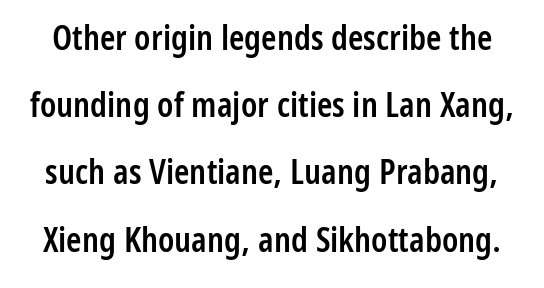
Q: Is the text bold? A: Semi-bold.
Q: Is the text italic (slanted)? A: No, it is upright.
Q: Is the typeface a serif or a sans-serif typeface? A: Sans-serif.
Q: Is the text underlined? A: No.
Q: Is the spacing between letters normal or unusually wide? A: Normal.
Q: Is the spacing between lines tight, normal or loose? A: Loose.
Q: Width (condensed, normal, or wide)? A: Condensed.
Q: Stroke contrast? A: Low.
Q: x-height? A: Medium.
Q: Monospaced? A: No.
